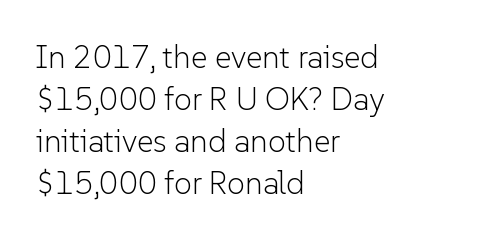
The image shows 32 px light sans-serif type, upright; set left-aligned, normal line spacing (1.31x), normal letter spacing, not underlined; low stroke contrast and a medium x-height.
